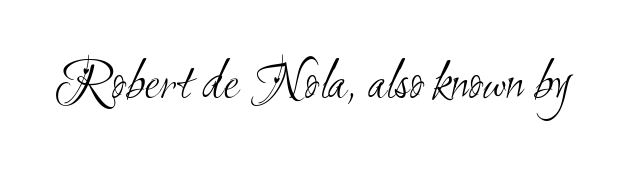
Descenders are the only things crossing below the line. These lines keep a tight, regular rhythm from letter to letter. The type family on display is of the sans-serif kind. The weight tops out at a normal text grade. Do the characters align in a grid? No, the font is proportional.
